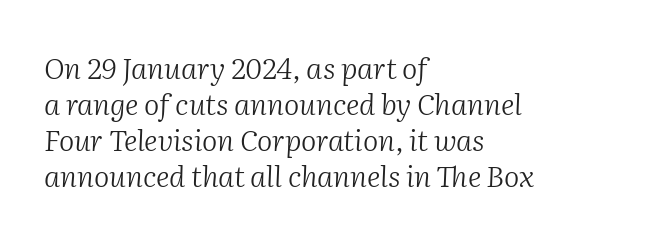
Q: Is the text bold? A: No.
Q: Is the text italic (slanted)? A: Yes, it leans right by about 2 degrees.
Q: Is the typeface a serif or a sans-serif typeface? A: Serif.
Q: Is the text underlined? A: No.
Q: How is the paragraph aligned? A: Left-aligned.
Q: Is the spacing between letters normal or unusually wide? A: Normal.
Q: Width (condensed, normal, or wide)? A: Normal.
Q: Stroke contrast? A: Medium.
Q: x-height? A: Medium.
Q: Monospaced? A: No.
